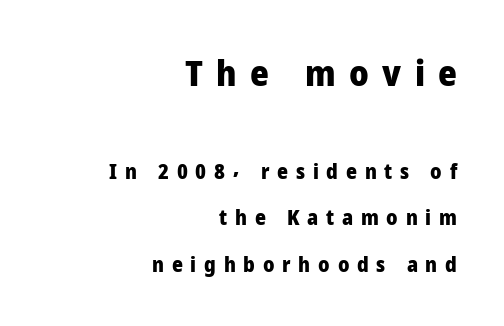
{"serif": "no", "italic": "no", "bold": "yes", "weight": "heavy", "width": "normal", "stroke_contrast": "low", "x_height": "medium", "monospaced": "no", "underline": "no", "align": "right", "line_spacing": "loose", "line_spacing_ratio": 2.22, "letter_spacing": "wide", "letter_spacing_em": 0.37, "larger_block": "first", "size_ratio": 1.71, "glyph_px": 36}
